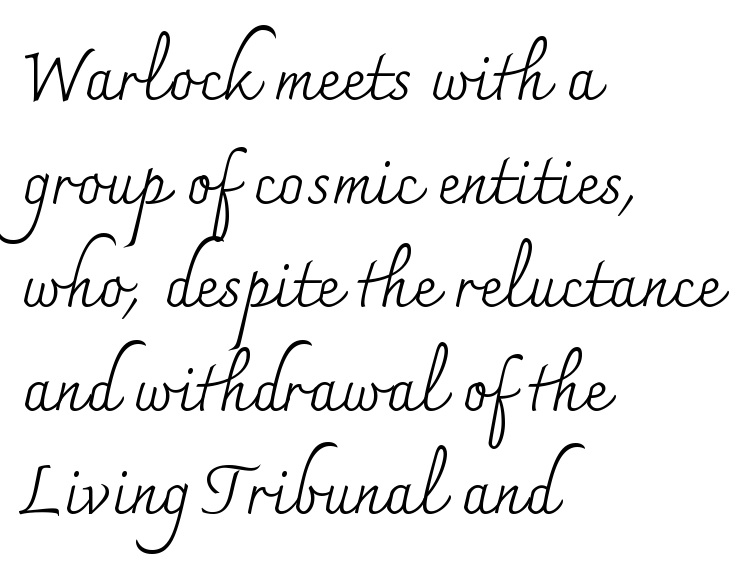
{"serif": "yes", "bold": "no", "weight": "regular", "width": "normal", "stroke_contrast": "medium", "x_height": "small", "monospaced": "no", "underline": "no", "align": "left", "line_spacing": "normal", "line_spacing_ratio": 1.57, "letter_spacing": "normal", "letter_spacing_em": 0.0, "glyph_px": 66}
